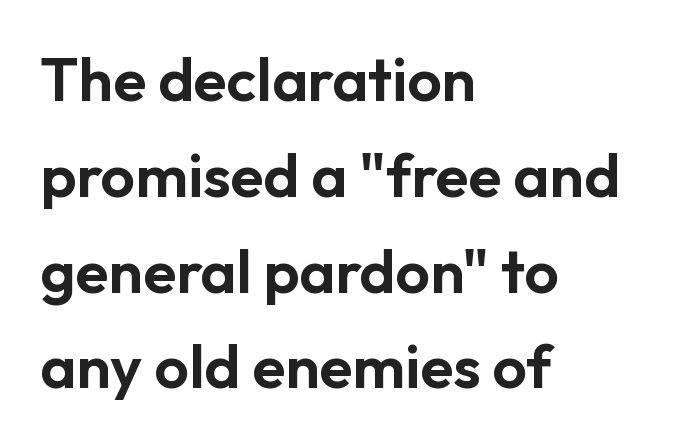
The image shows 61 px sans-serif type, upright; set left-aligned, normal line spacing (1.57x), normal letter spacing, not underlined; low stroke contrast and a medium x-height.
